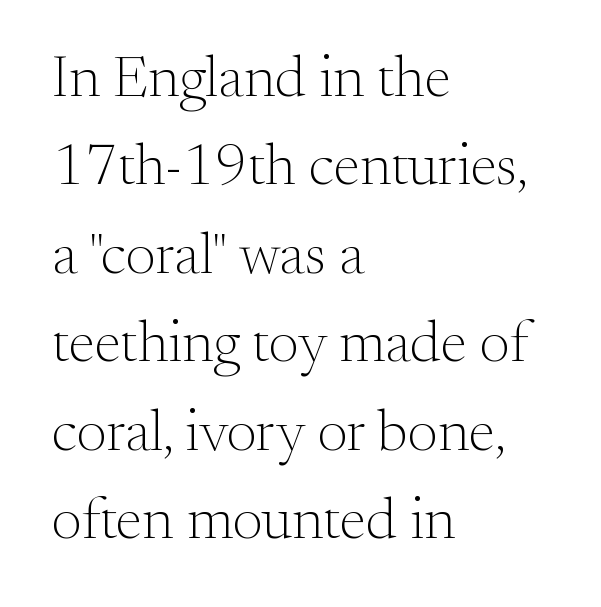
The image shows 59 px light serif type, upright; set left-aligned, normal line spacing (1.5x), normal letter spacing, not underlined; medium stroke contrast and a small x-height.
